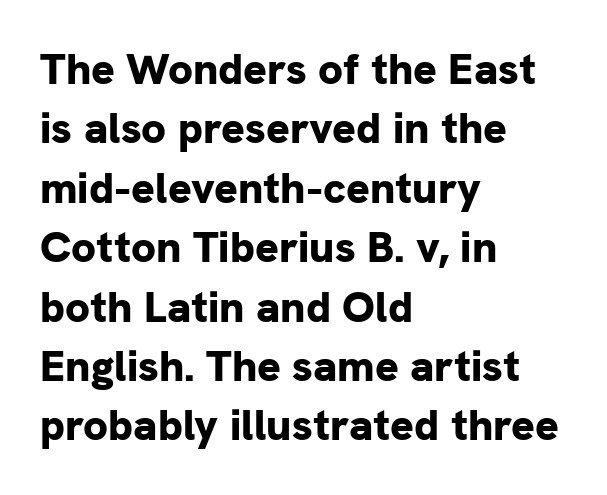
Q: Is the text bold? A: Yes.
Q: Is the text italic (slanted)? A: No, it is upright.
Q: Is the typeface a serif or a sans-serif typeface? A: Sans-serif.
Q: Is the text underlined? A: No.
Q: How is the paragraph aligned? A: Left-aligned.
Q: Is the spacing between letters normal or unusually wide? A: Normal.
Q: Is the spacing between lines tight, normal or loose? A: Normal.
Q: Width (condensed, normal, or wide)? A: Normal.
Q: Stroke contrast? A: Low.
Q: x-height? A: Medium.
Q: Monospaced? A: No.
